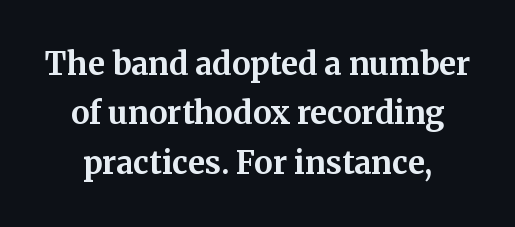
{"serif": "yes", "italic": "no", "bold": "yes", "weight": "bold", "width": "normal", "stroke_contrast": "medium", "x_height": "medium", "monospaced": "no", "underline": "no", "line_spacing": "normal", "line_spacing_ratio": 1.59, "letter_spacing": "normal", "letter_spacing_em": 0.0, "glyph_px": 31}
